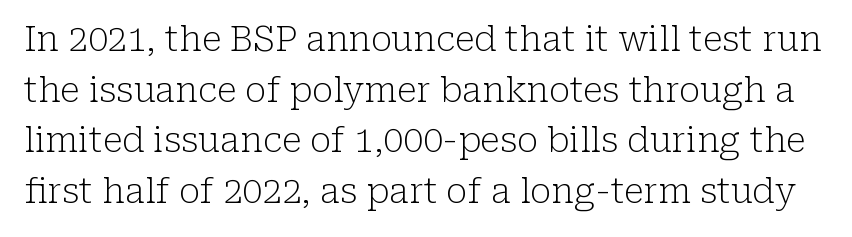
The image shows 35 px light serif type, upright; set normal line spacing (1.45x), normal letter spacing, not underlined; low stroke contrast and a medium x-height.
